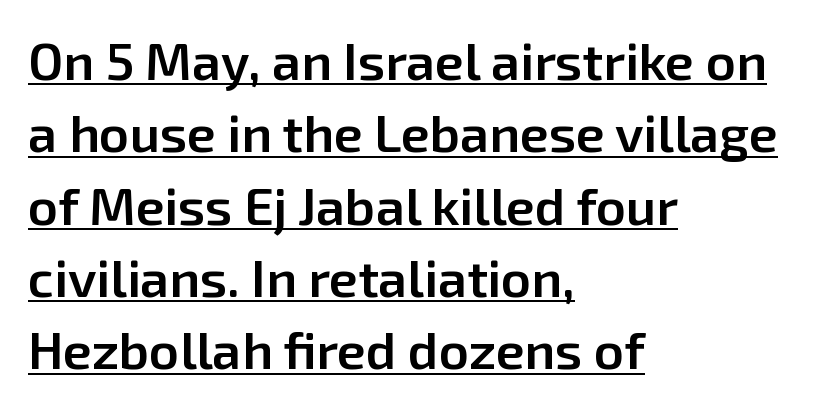
Q: Is the text bold? A: Semi-bold.
Q: Is the text italic (slanted)? A: No, it is upright.
Q: Is the typeface a serif or a sans-serif typeface? A: Sans-serif.
Q: Is the text underlined? A: Yes.
Q: How is the paragraph aligned? A: Left-aligned.
Q: Is the spacing between letters normal or unusually wide? A: Normal.
Q: Is the spacing between lines tight, normal or loose? A: Normal.
Q: Width (condensed, normal, or wide)? A: Normal.
Q: Stroke contrast? A: Low.
Q: x-height? A: Medium.
Q: Monospaced? A: No.
